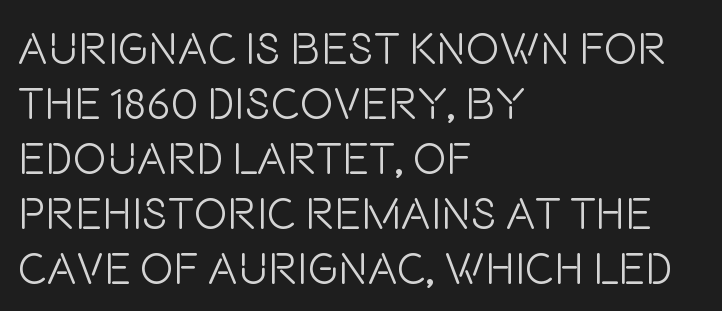
Q: Is the text bold? A: No.
Q: Is the text italic (slanted)? A: No, it is upright.
Q: Is the typeface a serif or a sans-serif typeface? A: Sans-serif.
Q: Is the text underlined? A: No.
Q: How is the paragraph aligned? A: Left-aligned.
Q: Is the spacing between letters normal or unusually wide? A: Normal.
Q: Width (condensed, normal, or wide)? A: Condensed.
Q: Stroke contrast? A: Low.
Q: x-height? A: Large.
Q: Monospaced? A: No.
